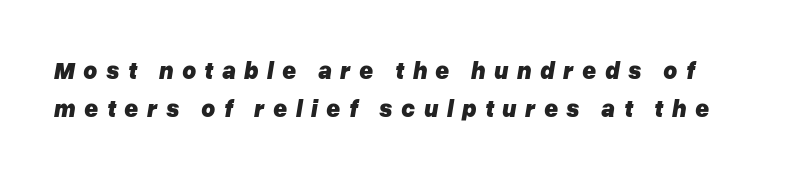
Loose tracking; the words dissolve into strings of separated letters. Posture: slanted. Students, this is bold: see how much ink each stroke carries. Quick note: underline off. Students, observe: this is what conventionally led text looks like.
